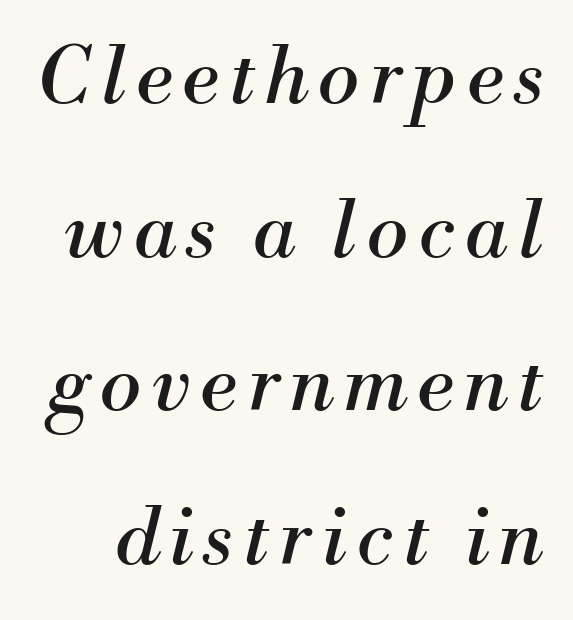
Q: Is the text bold? A: No.
Q: Is the text italic (slanted)? A: Yes, it leans right by about 13 degrees.
Q: Is the typeface a serif or a sans-serif typeface? A: Serif.
Q: Is the text underlined? A: No.
Q: Is the spacing between lines tight, normal or loose? A: Loose.
Q: Width (condensed, normal, or wide)? A: Normal.
Q: Stroke contrast? A: Medium.
Q: x-height? A: Small.
Q: Monospaced? A: No.
